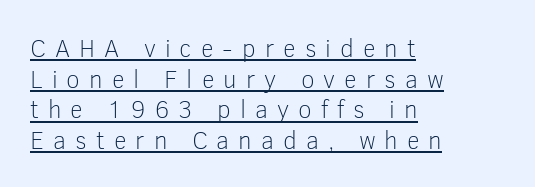
The image shows 25 px text type, upright; set left-aligned, line spacing 1.23x, unusually wide letter spacing (+0.36 em), underlined.
